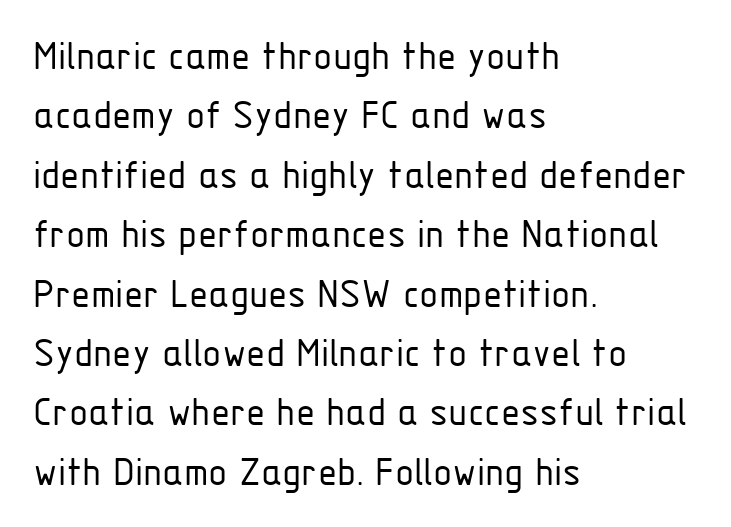
The image shows 44 px light, condensed sans-serif type, upright; set left-aligned, normal line spacing (1.35x), normal letter spacing, not underlined; low stroke contrast and a medium x-height.
